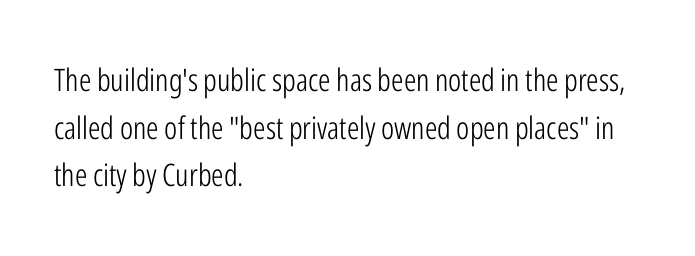
Heaviness? Minimal to ordinary, like unemphasized prose. Is there any slant? The stems are plumb. The characters display no serif detailing; their extremities are plain. In CSS terms this would be text-align: left. Successive baselines arrive at the customary interval.
